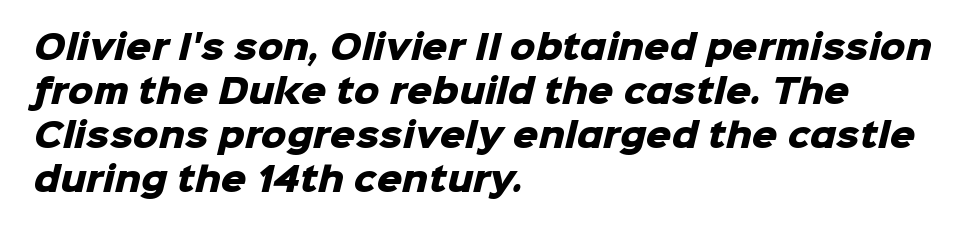
Q: Is the text bold? A: Yes.
Q: Is the typeface a serif or a sans-serif typeface? A: Sans-serif.
Q: Is the text underlined? A: No.
Q: How is the paragraph aligned? A: Left-aligned.
Q: Is the spacing between letters normal or unusually wide? A: Normal.
Q: Is the spacing between lines tight, normal or loose? A: Normal.
Q: Width (condensed, normal, or wide)? A: Normal.
Q: Stroke contrast? A: Low.
Q: x-height? A: Medium.
Q: Monospaced? A: No.
